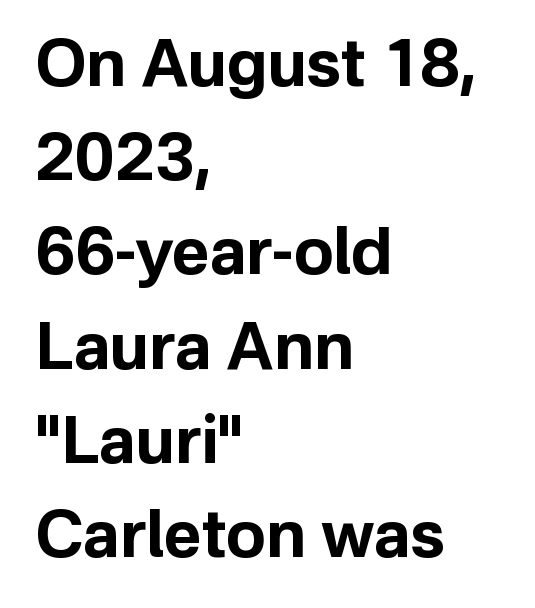
The image shows 65 px bold sans-serif type, upright; set left-aligned, normal line spacing (1.45x), normal letter spacing, not underlined; low stroke contrast and a medium x-height.
